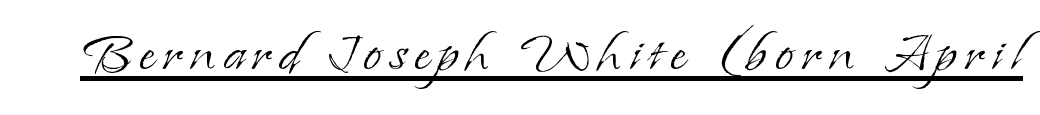
Q: Is the text bold? A: No.
Q: Is the text italic (slanted)? A: Yes.
Q: Is the typeface a serif or a sans-serif typeface? A: Serif.
Q: Is the text underlined? A: Yes.
Q: Width (condensed, normal, or wide)? A: Normal.
Q: Stroke contrast? A: Low.
Q: x-height? A: Small.
Q: Monospaced? A: No.
